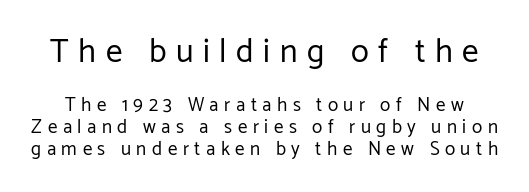
{"serif": "no", "italic": "no", "bold": "no", "weight": "regular", "width": "normal", "stroke_contrast": "low", "x_height": "medium", "monospaced": "no", "underline": "no", "line_spacing_ratio": 1.17, "letter_spacing": "wide", "letter_spacing_em": 0.29, "larger_block": "first", "size_ratio": 1.74, "glyph_px": 33}
